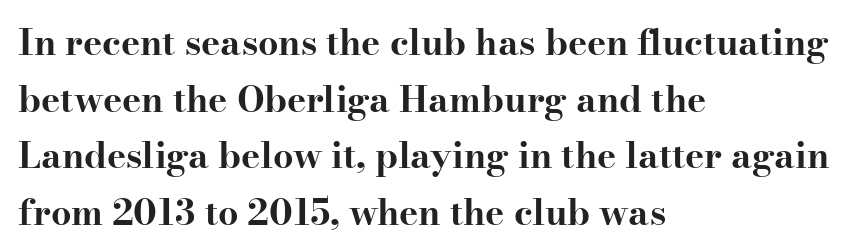
The image shows 36 px bold, wide serif type, upright; set left-aligned, normal line spacing (1.57x), normal letter spacing, not underlined; high stroke contrast and a small x-height.
